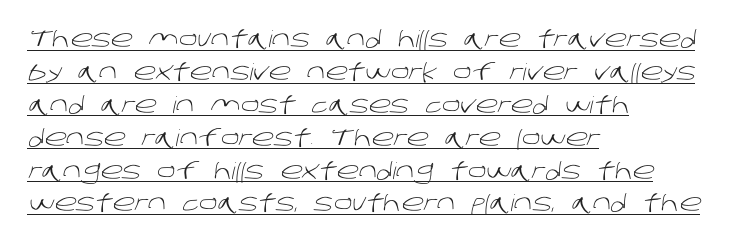
If you drew a ruler down the left edge, every line would touch it. The weight would be labelled regular, book, light, or lighter still. The gaps between neighbouring characters are ordinary and unremarkable. This sample keeps an unexceptional amount of space between lines. The face used here appears with an underline applied.
